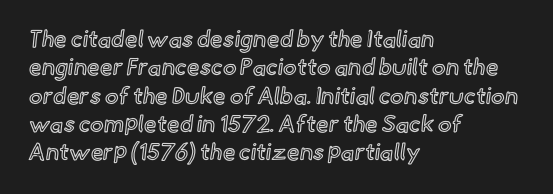
One-word summary of the alignment: left. These lines keep a tight, regular rhythm from letter to letter. Letters rest on an invisible, unmarked baseline.
